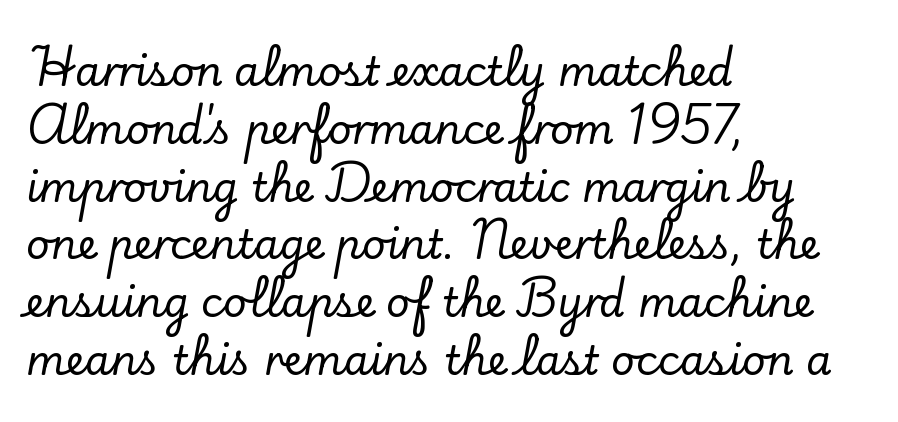
The ragged edge is on the right, which tells us the setting is flush left. Line spacing here is normal. The space directly below the letters is spotless. The passage shown is typed in a proportional face where columns would drift.
